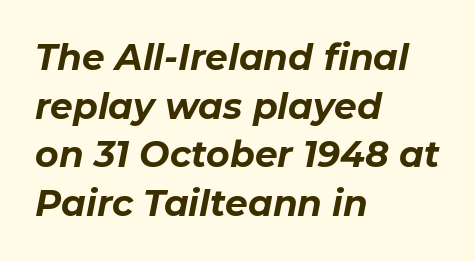
Here the designer chose a conventional face with non-uniform glyph widths. Its strokes are broad and dark, the hallmark of bold type. Where is the straight margin? On the left. There's an unmistakable incline to the writing here. Has an underline been added? It has not. Characters follow at the spacing the type designer built in.
